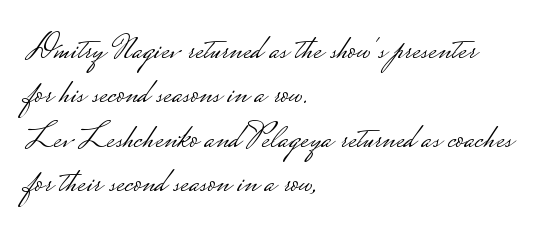
The image shows 36 px light, wide sans-serif type; set left-aligned, line spacing 1.23x, normal letter spacing, not underlined; low stroke contrast.
